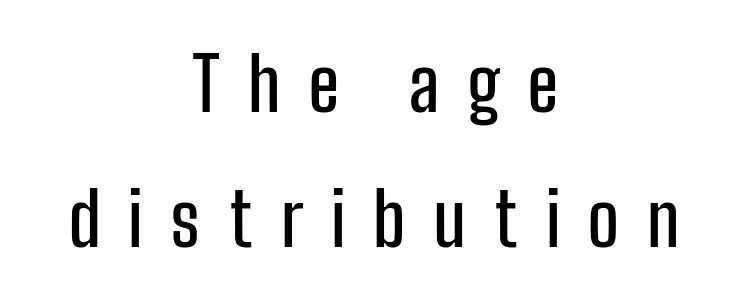
{"serif": "no", "italic": "no", "width": "condensed", "stroke_contrast": "low", "x_height": "medium", "monospaced": "no", "underline": "no", "align": "center", "line_spacing_ratio": 1.82, "letter_spacing": "wide", "letter_spacing_em": 0.37, "glyph_px": 74}
